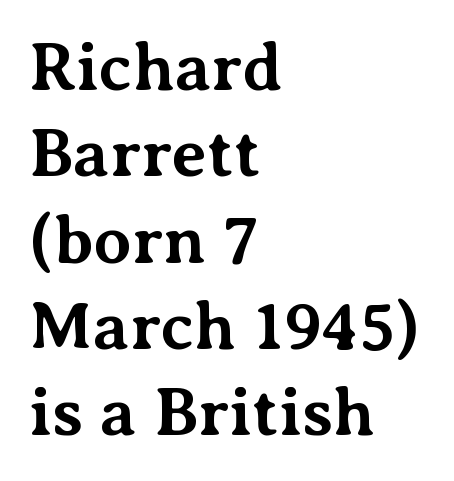
If you measured baseline to baseline, you'd find a middling distance. This is serif lettering, the kind often seen in printed books. The rendering uses a bold face; every stroke is thick and dark. Compared with typical body copy, the letter spacing here is the same. Rule under the text: the space is simply empty. In terms of posture, this sample is upright.
